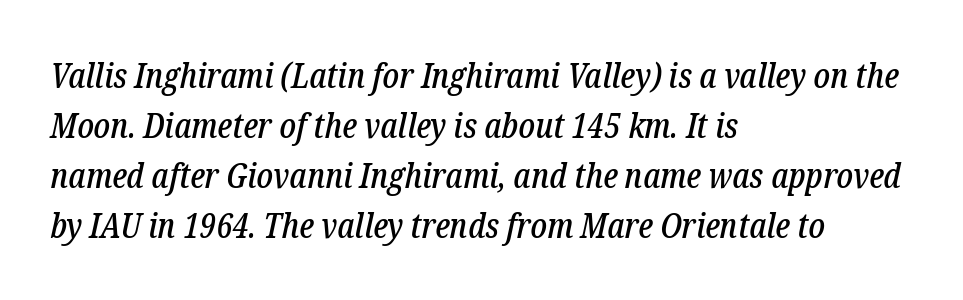
{"serif": "yes", "italic": "yes", "lean": "right", "slant_degrees": 12, "width": "condensed", "stroke_contrast": "low", "x_height": "medium", "monospaced": "no", "underline": "no", "align": "left", "line_spacing": "normal", "line_spacing_ratio": 1.43, "letter_spacing": "normal", "letter_spacing_em": 0.0, "glyph_px": 35}
